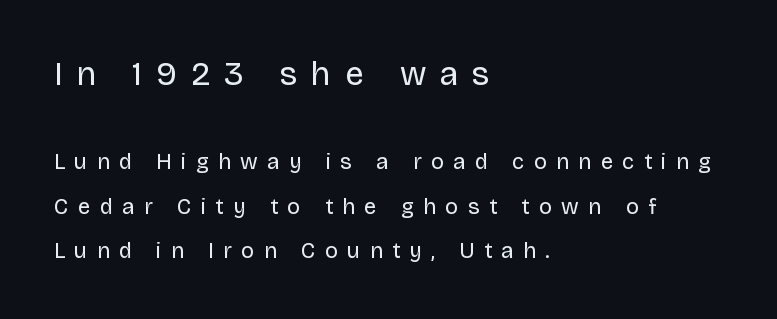
{"serif": "no", "italic": "no", "bold": "no", "weight": "regular", "width": "normal", "stroke_contrast": "low", "x_height": "large", "monospaced": "no", "underline": "no", "align": "left", "line_spacing": "loose", "line_spacing_ratio": 2.04, "letter_spacing": "wide", "letter_spacing_em": 0.43, "larger_block": "first", "size_ratio": 1.5, "glyph_px": 33}
